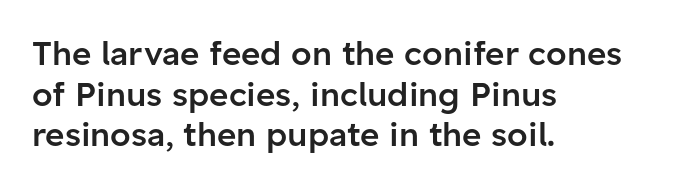
Q: Is the text bold? A: Semi-bold.
Q: Is the text italic (slanted)? A: No, it is upright.
Q: Is the typeface a serif or a sans-serif typeface? A: Sans-serif.
Q: Is the text underlined? A: No.
Q: How is the paragraph aligned? A: Left-aligned.
Q: Is the spacing between letters normal or unusually wide? A: Normal.
Q: Width (condensed, normal, or wide)? A: Normal.
Q: Stroke contrast? A: Low.
Q: x-height? A: Medium.
Q: Monospaced? A: No.
